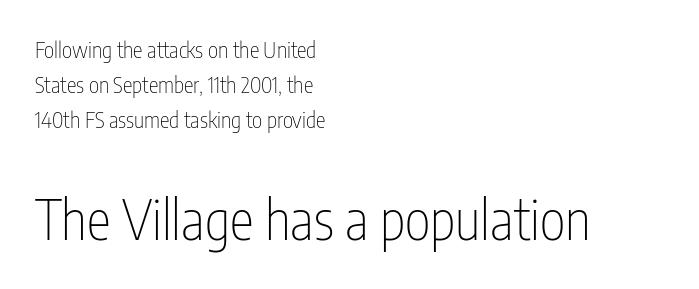
Q: Is the text bold? A: No.
Q: Is the text italic (slanted)? A: No, it is upright.
Q: Is the typeface a serif or a sans-serif typeface? A: Sans-serif.
Q: Is the text underlined? A: No.
Q: How is the paragraph aligned? A: Left-aligned.
Q: Is the spacing between letters normal or unusually wide? A: Normal.
Q: Is the spacing between lines tight, normal or loose? A: Normal.
Q: Which block of text is set in a larger size, the first (top) or the second (bottom)? A: The second (bottom) one.
Q: Width (condensed, normal, or wide)? A: Condensed.
Q: Stroke contrast? A: Low.
Q: x-height? A: Medium.
Q: Monospaced? A: No.
